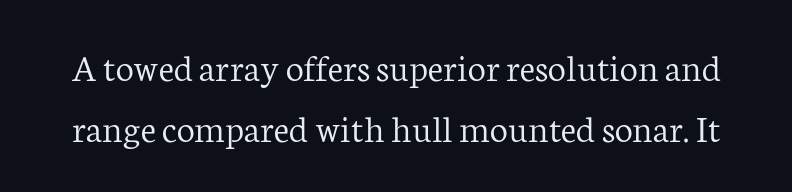
Q: Is the text bold? A: No.
Q: Is the text italic (slanted)? A: No, it is upright.
Q: Is the typeface a serif or a sans-serif typeface? A: Serif.
Q: Is the text underlined? A: No.
Q: Is the spacing between letters normal or unusually wide? A: Normal.
Q: Is the spacing between lines tight, normal or loose? A: Normal.
Q: Width (condensed, normal, or wide)? A: Normal.
Q: Stroke contrast? A: Low.
Q: x-height? A: Medium.
Q: Monospaced? A: No.
